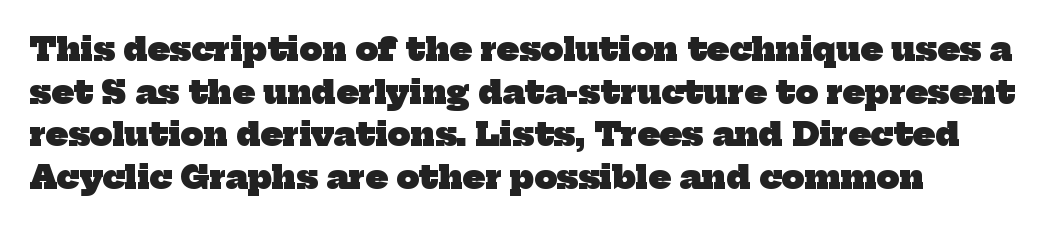
Only glyphs here, with clear space below each row. The face used here is rendered with its standard letterfit. Chunky letters — that's bold for sure. The letters advance in unequal steps, a hallmark of proportional type. Letterform terminals end in serifs throughout the passage.
